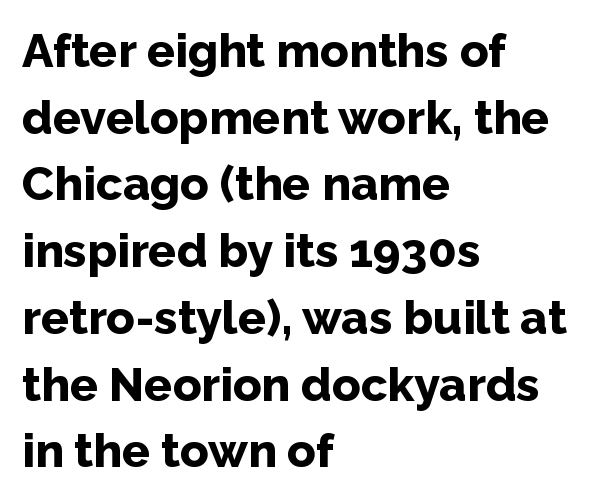
Q: Is the text bold? A: Yes.
Q: Is the text italic (slanted)? A: No, it is upright.
Q: Is the typeface a serif or a sans-serif typeface? A: Sans-serif.
Q: Is the text underlined? A: No.
Q: How is the paragraph aligned? A: Left-aligned.
Q: Is the spacing between letters normal or unusually wide? A: Normal.
Q: Is the spacing between lines tight, normal or loose? A: Normal.
Q: Width (condensed, normal, or wide)? A: Normal.
Q: Stroke contrast? A: Low.
Q: x-height? A: Medium.
Q: Monospaced? A: No.
